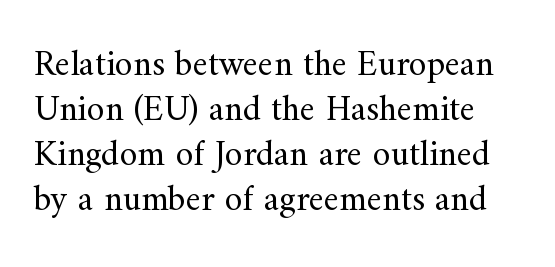
{"serif": "yes", "italic": "no", "bold": "no", "weight": "regular", "width": "normal", "stroke_contrast": "medium", "x_height": "small", "monospaced": "no", "underline": "no", "line_spacing": "normal", "line_spacing_ratio": 1.25, "letter_spacing": "normal", "letter_spacing_em": 0.0, "glyph_px": 36}
